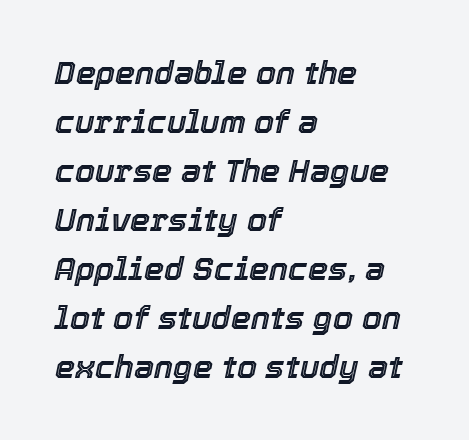
{"italic": "yes", "lean": "right", "slant_degrees": 12, "width": "normal", "x_height": "medium", "monospaced": "no", "underline": "no", "align": "left", "line_spacing": "normal", "line_spacing_ratio": 1.53, "letter_spacing": "normal", "letter_spacing_em": 0.0, "glyph_px": 32}
